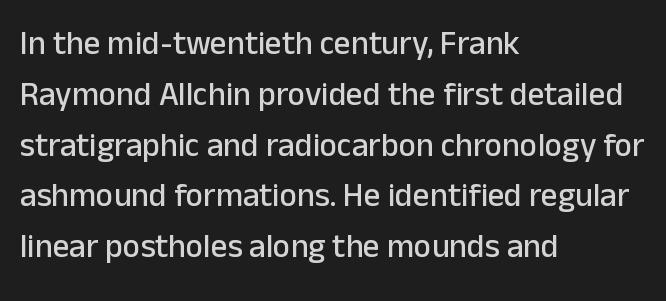
The image shows 33 px sans-serif type, upright; set left-aligned, normal line spacing (1.54x), normal letter spacing, not underlined; low stroke contrast and a medium x-height.
